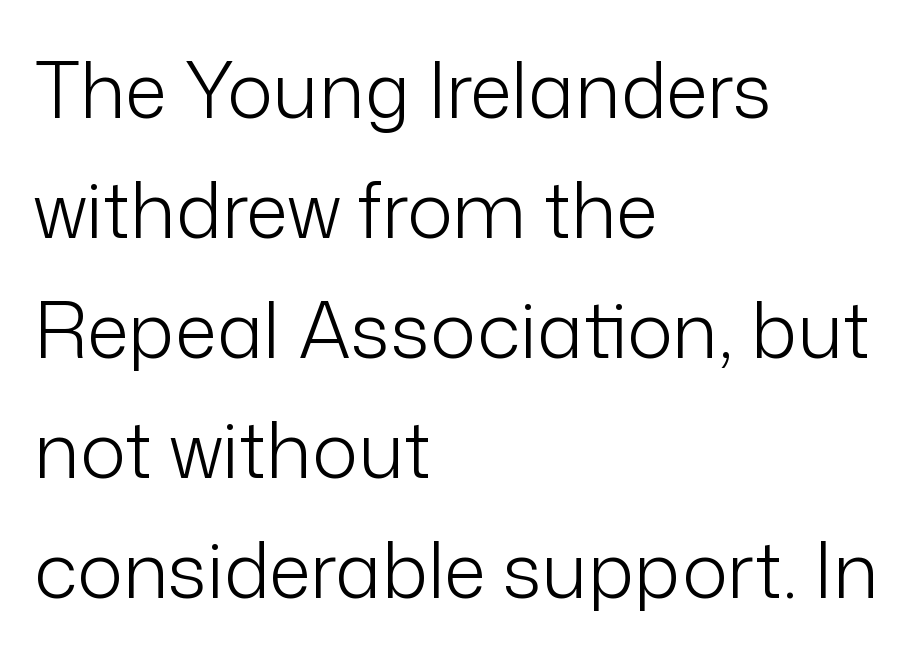
Spacing between characters is what you'd get straight out of the box. This rendering features lettering with no underline. Grotesque or geometric, the face here clearly has no serifs. Varying glyph widths throughout — classic text-font behaviour.
